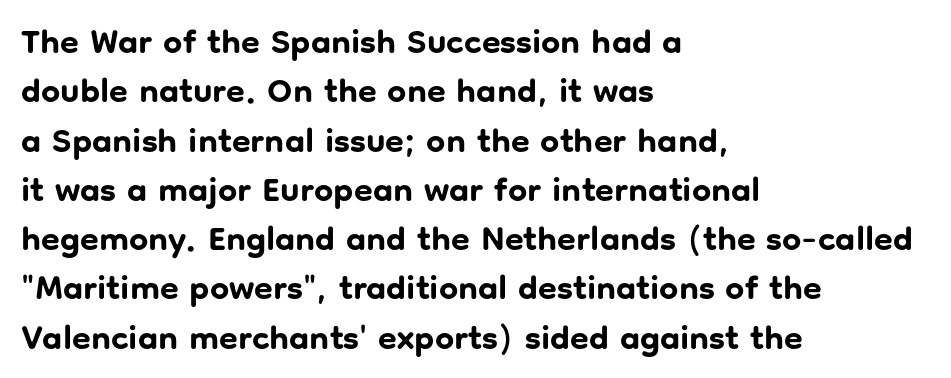
Caption: standard tracking, unaltered. Compared with a centered layout, this one pins lines to the left instead. Type style note: lacks serifs. No word sits above an underline. The rendering uses a bold face; every stroke is thick and dark. Looks like regular typesetting: each glyph gets only the width it needs.
